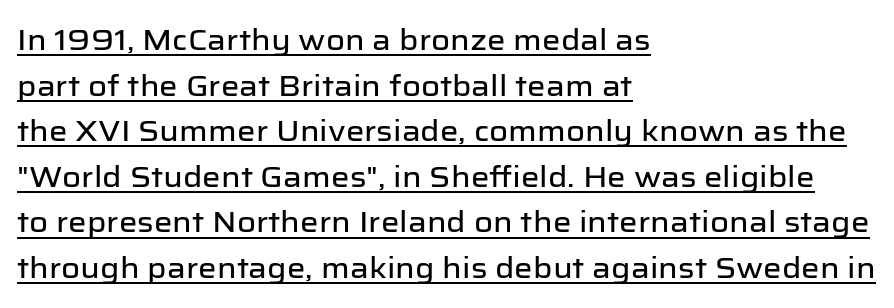
Is there any slant? The stems are plumb. Horizontally, the lines are justified to the leading edge only. The letters advance in unequal steps, a hallmark of proportional type. The rows are spaced the way most documents space them. The typesetter has applied underlining to the passage shown.
